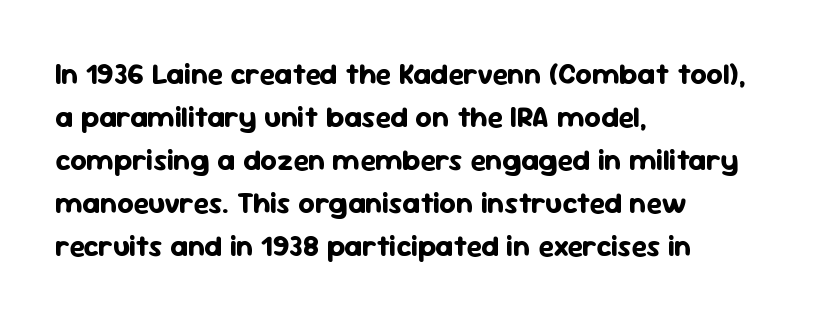
Q: Is the text bold? A: Yes.
Q: Is the text italic (slanted)? A: No, it is upright.
Q: Is the typeface a serif or a sans-serif typeface? A: Sans-serif.
Q: Is the text underlined? A: No.
Q: How is the paragraph aligned? A: Left-aligned.
Q: Is the spacing between letters normal or unusually wide? A: Normal.
Q: Is the spacing between lines tight, normal or loose? A: Normal.
Q: Width (condensed, normal, or wide)? A: Normal.
Q: Stroke contrast? A: Low.
Q: x-height? A: Medium.
Q: Monospaced? A: No.
